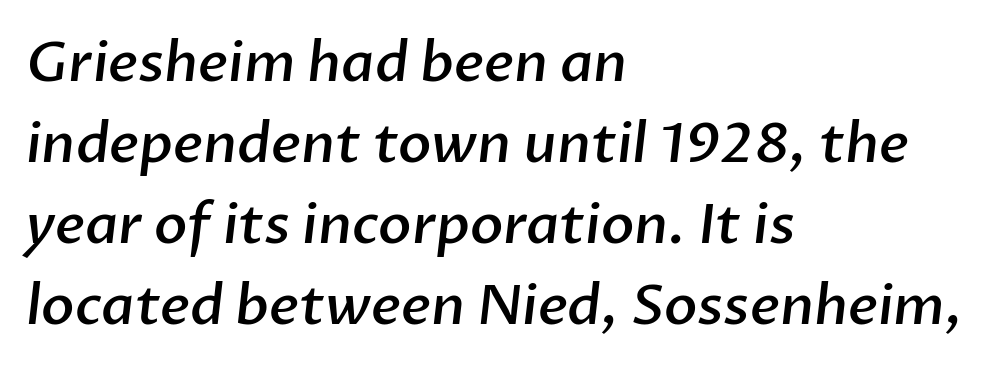
Bold? Not quite — semibold, heavier than regular but stopping short. Underline: absent. Notice how the passage keeps a crisp vertical edge on the left only. The face used here is proportionally spaced, like ordinary book or web type. Is there much room between lines? A standard amount, neither cramped nor airy. Grotesque or geometric, the face here clearly has no serifs.
